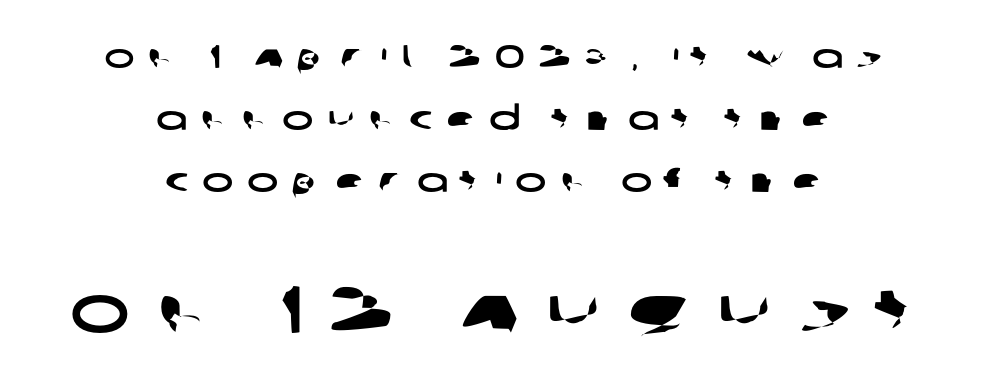
The image shows 66 px wide sans-serif type; set centered, line spacing 1.88x, unusually wide letter spacing (+0.41 em), not underlined; the second (bottom) block is 2.0x larger; low stroke contrast and a large x-height.
